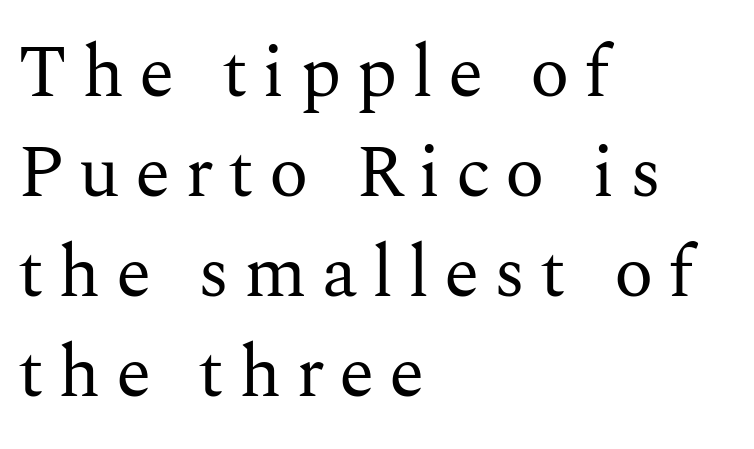
{"serif": "yes", "italic": "no", "bold": "no", "weight": "regular", "width": "normal", "stroke_contrast": "medium", "x_height": "medium", "monospaced": "no", "underline": "no", "align": "left", "line_spacing": "normal", "line_spacing_ratio": 1.37, "letter_spacing": "wide", "letter_spacing_em": 0.2, "glyph_px": 73}
